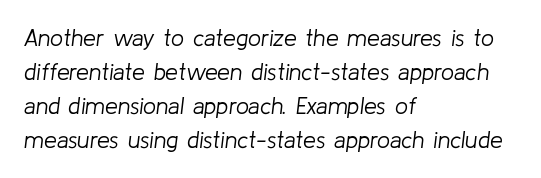
Q: Is the text bold? A: No.
Q: Is the text italic (slanted)? A: Yes, it leans right by about 8 degrees.
Q: Is the text underlined? A: No.
Q: How is the paragraph aligned? A: Left-aligned.
Q: Is the spacing between letters normal or unusually wide? A: Normal.
Q: Is the spacing between lines tight, normal or loose? A: Normal.
